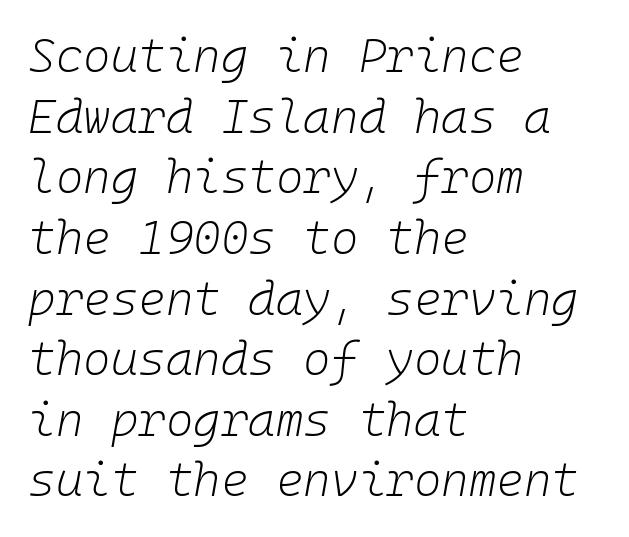
{"italic": "yes", "lean": "right", "slant_degrees": 10, "bold": "no", "weight": "light", "width": "normal", "stroke_contrast": "low", "x_height": "medium", "monospaced": "yes", "underline": "no", "align": "left", "line_spacing": "normal", "line_spacing_ratio": 1.29, "letter_spacing": "normal", "letter_spacing_em": 0.0, "glyph_px": 47}
